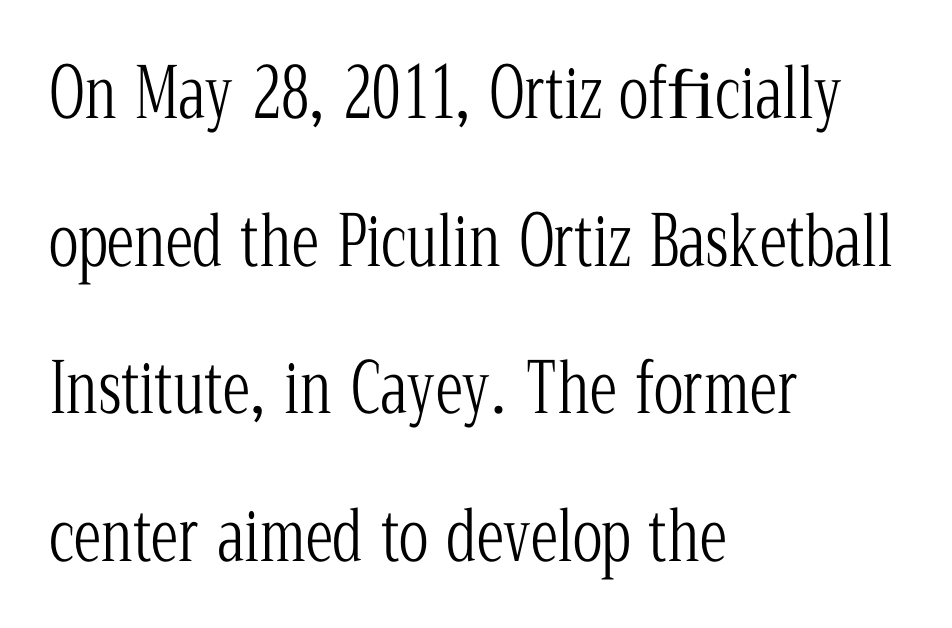
Q: Is the text bold? A: No.
Q: Is the text italic (slanted)? A: No, it is upright.
Q: Is the typeface a serif or a sans-serif typeface? A: Serif.
Q: Is the text underlined? A: No.
Q: How is the paragraph aligned? A: Left-aligned.
Q: Is the spacing between letters normal or unusually wide? A: Normal.
Q: Is the spacing between lines tight, normal or loose? A: Loose.
Q: Width (condensed, normal, or wide)? A: Condensed.
Q: Stroke contrast? A: Low.
Q: x-height? A: Medium.
Q: Monospaced? A: No.
